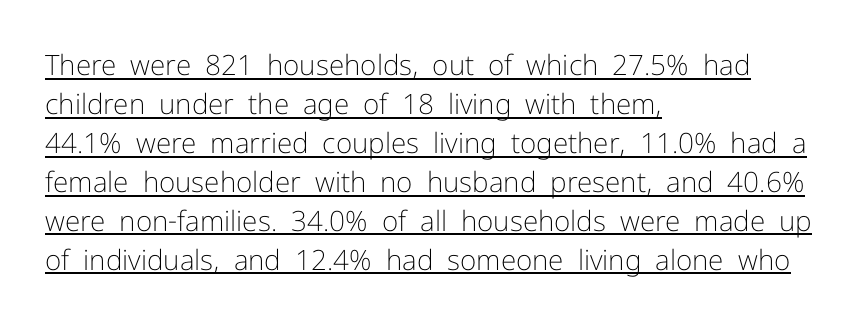
The image shows 28 px light sans-serif type, upright; set left-aligned, normal line spacing (1.39x), normal letter spacing, underlined; low stroke contrast and a medium x-height.
